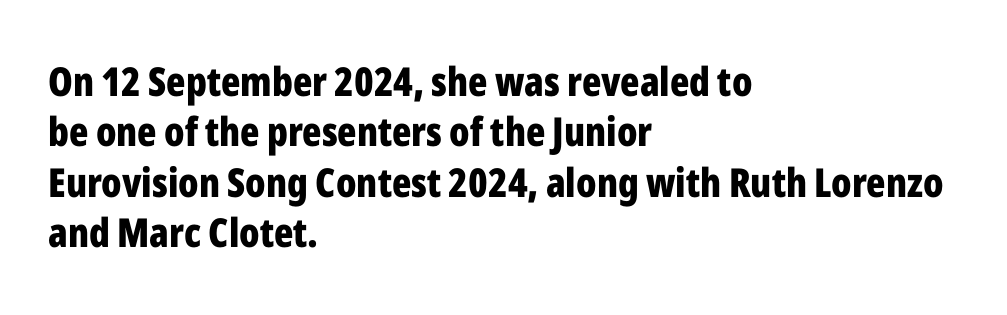
Q: Is the text bold? A: Yes.
Q: Is the text italic (slanted)? A: No, it is upright.
Q: Is the typeface a serif or a sans-serif typeface? A: Sans-serif.
Q: Is the text underlined? A: No.
Q: How is the paragraph aligned? A: Left-aligned.
Q: Is the spacing between letters normal or unusually wide? A: Normal.
Q: Is the spacing between lines tight, normal or loose? A: Normal.
Q: Width (condensed, normal, or wide)? A: Condensed.
Q: Stroke contrast? A: Low.
Q: x-height? A: Medium.
Q: Monospaced? A: No.
